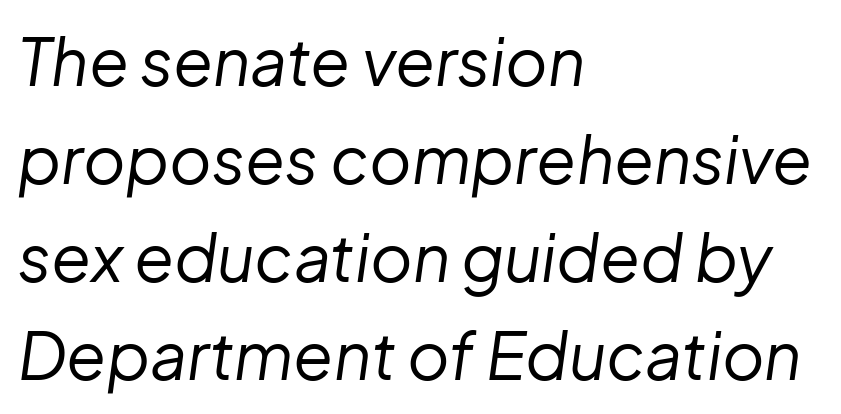
The image shows 65 px regular-weight type, italic (leaning right); set left-aligned, normal line spacing (1.51x), normal letter spacing, not underlined; low stroke contrast and a medium x-height.
